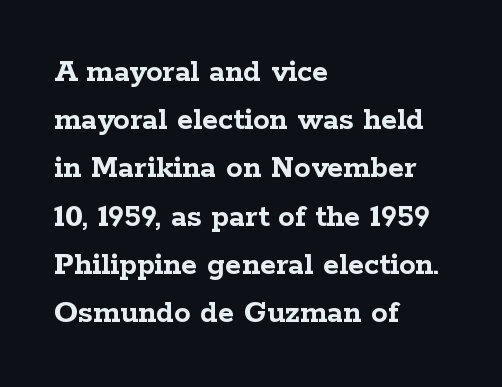
The image shows 33 px semibold, wide serif type, upright; set left-aligned, normal line spacing (1.46x), normal letter spacing, not underlined; low stroke contrast and a medium x-height.
